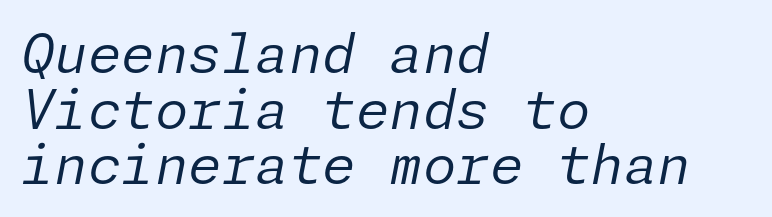
Compared with a typical body face, this is equally light or lighter still. Tracking value appears to be zero — textbook default spacing. The rendering anchors every line to the left-hand side. The space beneath each line is pristine and unruled. How would I describe the line gaps? Narrow and economical.
